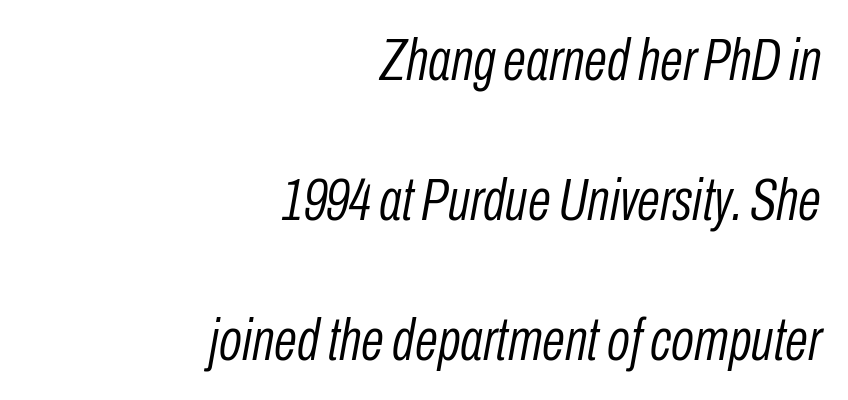
Q: Is the text bold? A: No.
Q: Is the text italic (slanted)? A: Yes, it leans right by about 10 degrees.
Q: Is the text underlined? A: No.
Q: How is the paragraph aligned? A: Right-aligned.
Q: Is the spacing between letters normal or unusually wide? A: Normal.
Q: Is the spacing between lines tight, normal or loose? A: Loose.
Q: Width (condensed, normal, or wide)? A: Condensed.
Q: Stroke contrast? A: Low.
Q: x-height? A: Medium.
Q: Monospaced? A: No.
